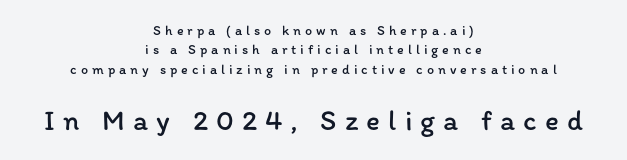
The font's upright variant was chosen for this text. This sample has the flowing, uneven cadence of proportional lettering. The words here are not underlined. The gaps between neighbouring characters are conspicuously large. Notice how the passage keeps no hard edge, just a central spine. Two sizes are in play, and the larger belongs to the second block.
